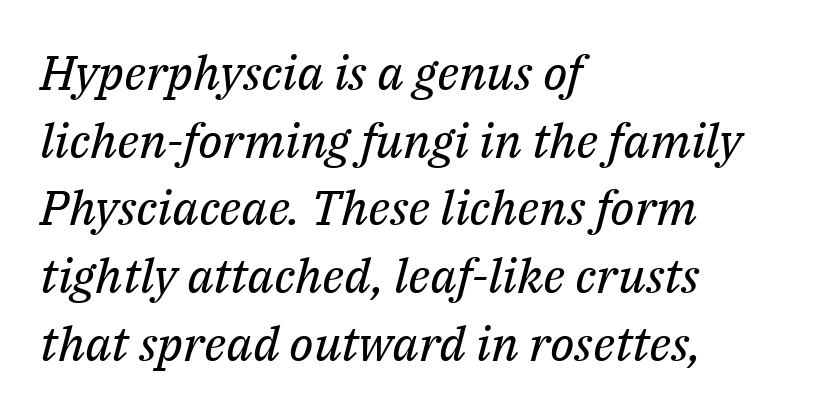
Q: Is the text bold? A: No.
Q: Is the text italic (slanted)? A: Yes, it leans right by about 14 degrees.
Q: Is the typeface a serif or a sans-serif typeface? A: Serif.
Q: Is the text underlined? A: No.
Q: How is the paragraph aligned? A: Left-aligned.
Q: Is the spacing between letters normal or unusually wide? A: Normal.
Q: Is the spacing between lines tight, normal or loose? A: Normal.
Q: Width (condensed, normal, or wide)? A: Normal.
Q: Stroke contrast? A: Medium.
Q: x-height? A: Medium.
Q: Monospaced? A: No.
